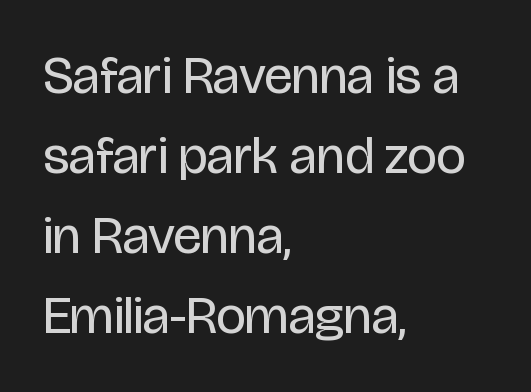
The image shows 53 px regular-weight, condensed sans-serif type, upright; set left-aligned, normal line spacing (1.51x), normal letter spacing, not underlined; low stroke contrast and a large x-height.
